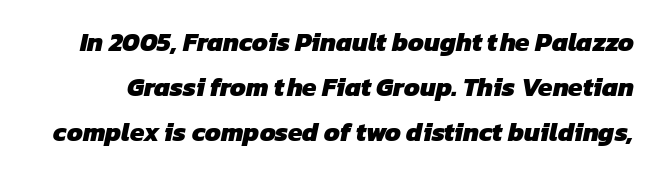
Has an underline been added? It has not. Honestly, the letter spacing is just normal — you wouldn't notice it. Thick stems and heavy bowls — unmistakably bold.
